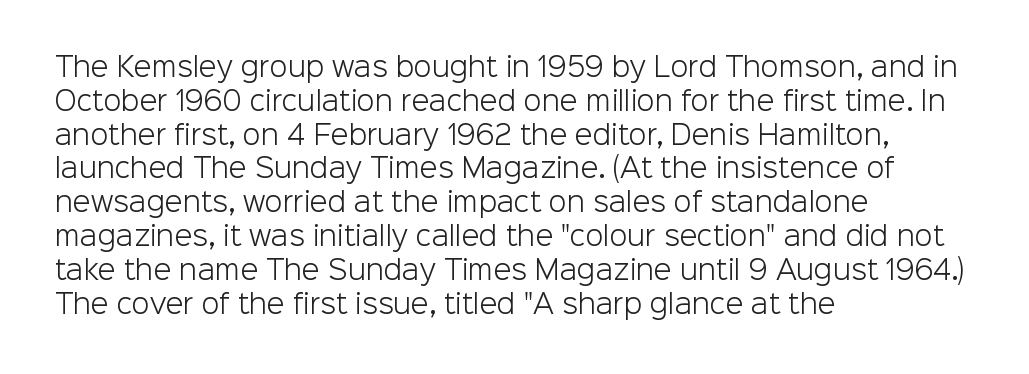
{"italic": "no", "bold": "no", "underline": "no", "align": "left", "line_spacing": "normal", "line_spacing_ratio": 1.3, "letter_spacing": "normal", "letter_spacing_em": 0.0, "glyph_px": 26}
